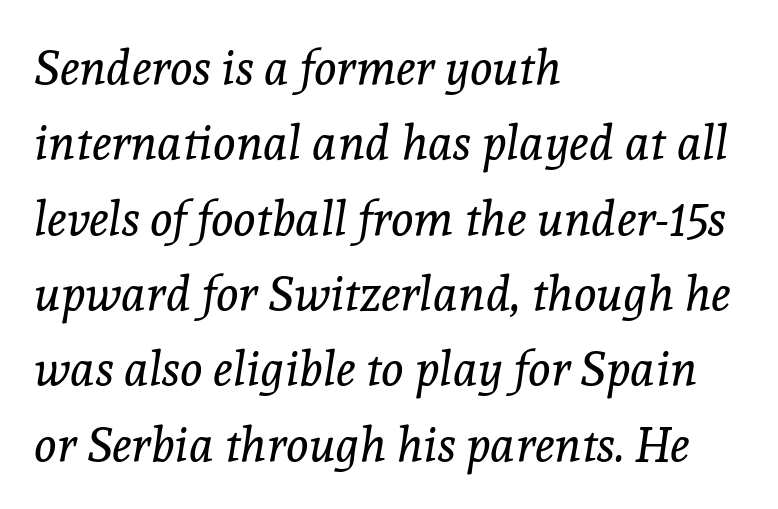
Q: Is the text bold? A: No.
Q: Is the text italic (slanted)? A: Yes, it leans right by about 8 degrees.
Q: Is the typeface a serif or a sans-serif typeface? A: Serif.
Q: Is the text underlined? A: No.
Q: How is the paragraph aligned? A: Left-aligned.
Q: Is the spacing between letters normal or unusually wide? A: Normal.
Q: Is the spacing between lines tight, normal or loose? A: Normal.
Q: Width (condensed, normal, or wide)? A: Normal.
Q: x-height? A: Medium.
Q: Monospaced? A: No.
